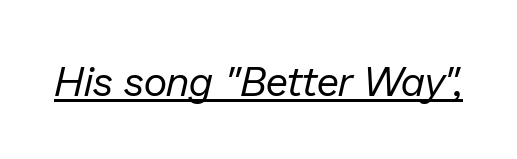
Q: Is the text bold? A: No.
Q: Is the text italic (slanted)? A: Yes, it leans right by about 13 degrees.
Q: Is the text underlined? A: Yes.
Q: Is the spacing between letters normal or unusually wide? A: Normal.
Q: Width (condensed, normal, or wide)? A: Normal.
Q: Stroke contrast? A: Low.
Q: x-height? A: Medium.
Q: Monospaced? A: No.
